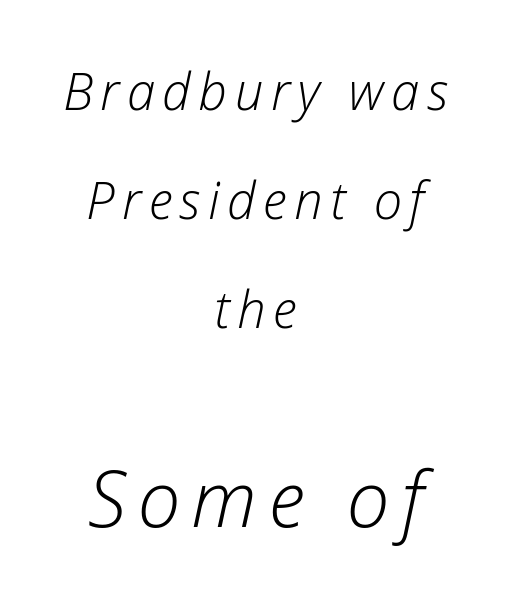
The later block is typeset at a bigger size than the earlier block. Does the copy run flush right? No — it is centered line by line. Honestly, the rows look like they've been pulled way apart. The baseline area is clear.
